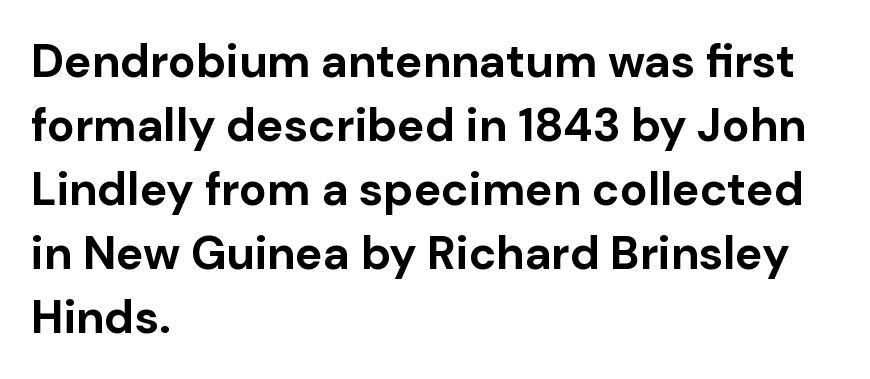
{"serif": "no", "italic": "no", "bold": "yes", "weight": "bold", "width": "normal", "stroke_contrast": "low", "x_height": "medium", "monospaced": "no", "underline": "no", "align": "left", "line_spacing": "normal", "line_spacing_ratio": 1.39, "letter_spacing": "normal", "letter_spacing_em": 0.0, "glyph_px": 46}
